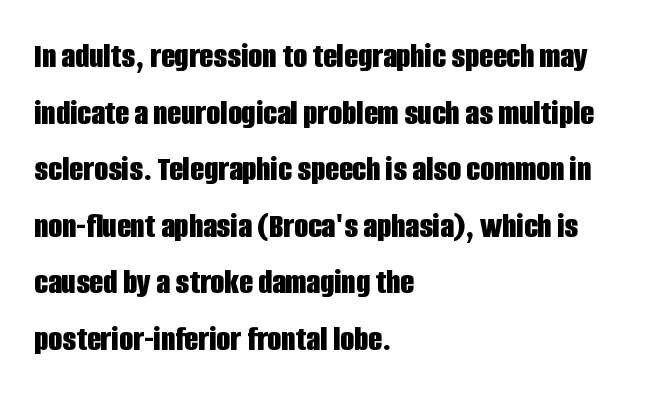
The image shows 36 px bold, condensed sans-serif type, upright; set left-aligned, normal line spacing (1.57x), normal letter spacing, not underlined; low stroke contrast and a large x-height.
